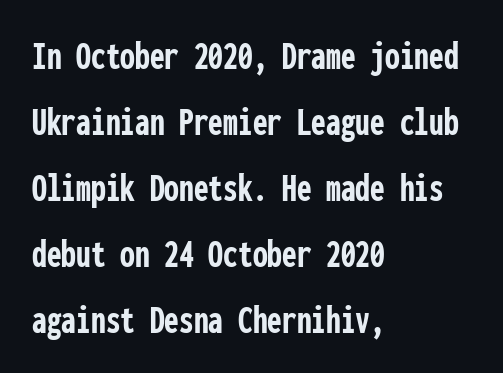
{"serif": "no", "italic": "no", "bold": "yes", "weight": "semibold", "width": "condensed", "stroke_contrast": "low", "x_height": "medium", "monospaced": "yes", "underline": "no", "align": "left", "line_spacing": "normal", "line_spacing_ratio": 1.57, "letter_spacing": "normal", "letter_spacing_em": 0.0, "glyph_px": 42}
